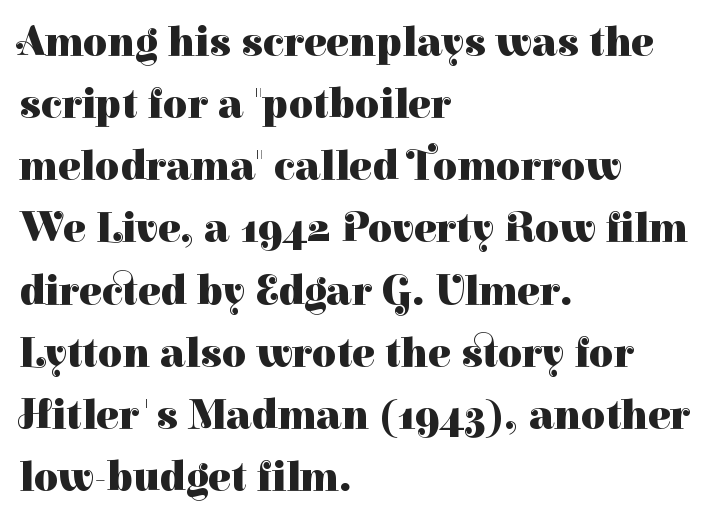
The leading is moderate, giving the passage an even texture. Stroke thickness is high; the sample reads as a true bold. The zone under the glyphs is completely vacant. Letter spacing: default. This sample has the flowing, uneven cadence of proportional lettering. Left-aligned paragraph, ragged on the right.
